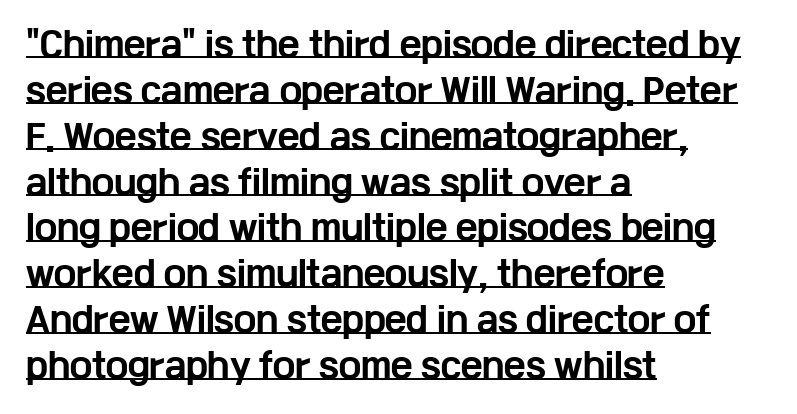
Character widths vary here, with narrow letters taking less room than wide ones. Is there an underline? Yes — a line sits under the letters. Characters follow at the spacing the type designer built in. Summary of weight: heavy, a full bold.
